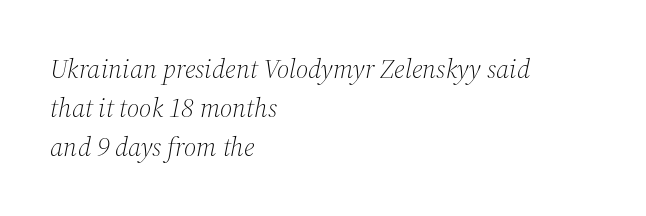
The image shows 27 px text type, italic (leaning right); set left-aligned, normal line spacing (1.44x), normal letter spacing, not underlined.
